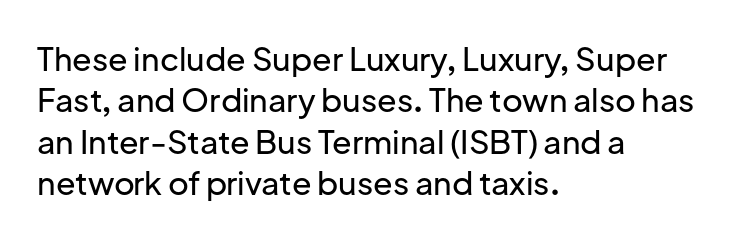
The image shows 32 px sans-serif type, upright; set left-aligned, normal line spacing (1.29x), normal letter spacing, not underlined; low stroke contrast and a medium x-height.
